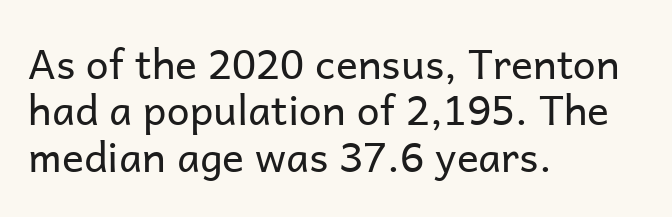
{"serif": "no", "italic": "no", "bold": "no", "weight": "regular", "width": "normal", "stroke_contrast": "low", "x_height": "medium", "monospaced": "no", "underline": "no", "align": "left", "line_spacing": "tight", "line_spacing_ratio": 1.13, "letter_spacing": "normal", "letter_spacing_em": 0.0, "glyph_px": 41}
